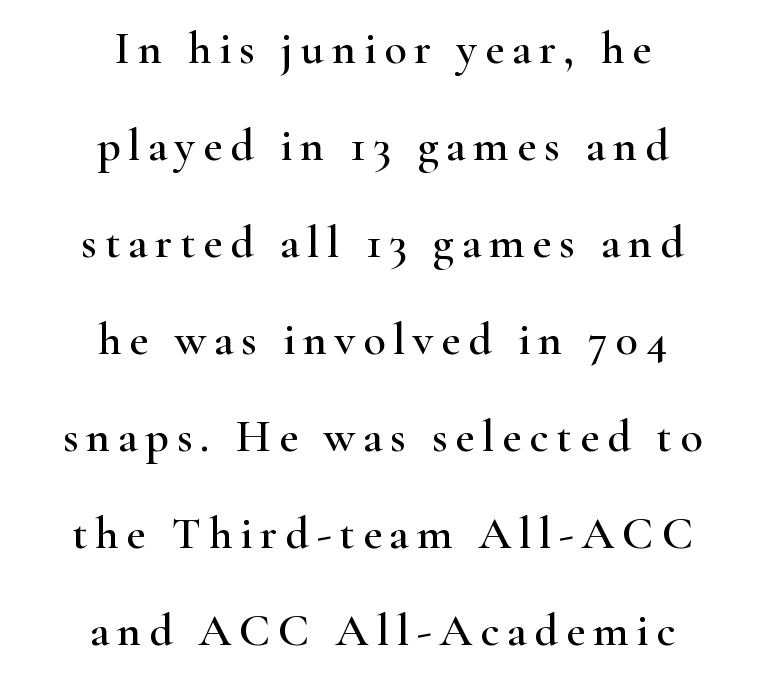
{"serif": "yes", "italic": "no", "width": "wide", "stroke_contrast": "high", "x_height": "small", "monospaced": "no", "underline": "no", "align": "center", "line_spacing": "loose", "line_spacing_ratio": 2.11, "glyph_px": 46}
